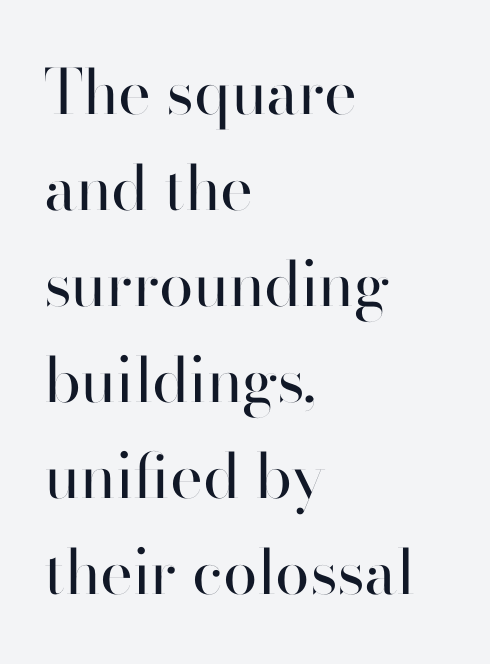
Q: Is the text bold? A: No.
Q: Is the text italic (slanted)? A: No, it is upright.
Q: Is the typeface a serif or a sans-serif typeface? A: Sans-serif.
Q: Is the text underlined? A: No.
Q: How is the paragraph aligned? A: Left-aligned.
Q: Is the spacing between letters normal or unusually wide? A: Normal.
Q: Is the spacing between lines tight, normal or loose? A: Normal.
Q: Width (condensed, normal, or wide)? A: Normal.
Q: Stroke contrast? A: High.
Q: x-height? A: Small.
Q: Monospaced? A: No.
